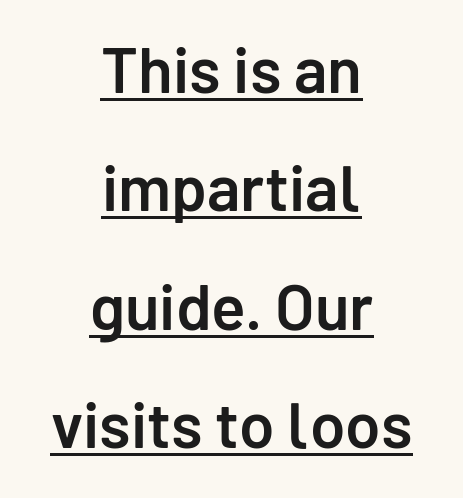
The image shows 64 px semibold sans-serif type, upright; set centered, line spacing 1.85x, normal letter spacing, underlined; low stroke contrast and a medium x-height.
